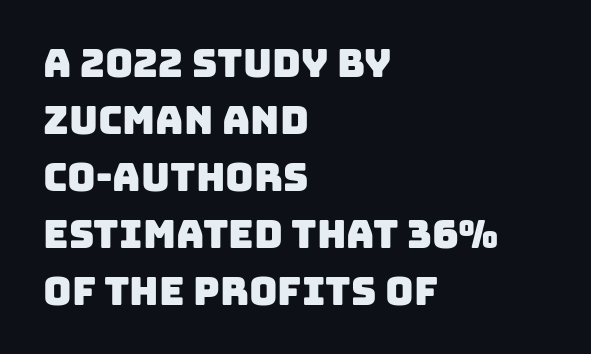
The image shows 39 px sans-serif type; set left-aligned, normal line spacing (1.46x), normal letter spacing, not underlined; low stroke contrast and a large x-height.
